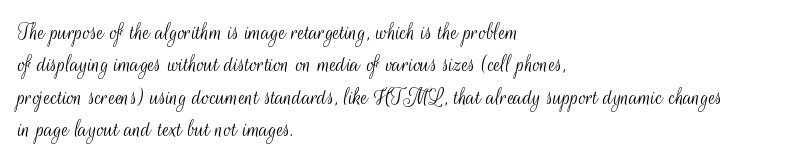
The words here are not underlined. Whoever set this chose a conventional vertical rhythm. Honestly, the letter spacing is just normal — you wouldn't notice it. Compared with a centered layout, this one pins lines to the left instead. The weight tops out at a normal text grade.
